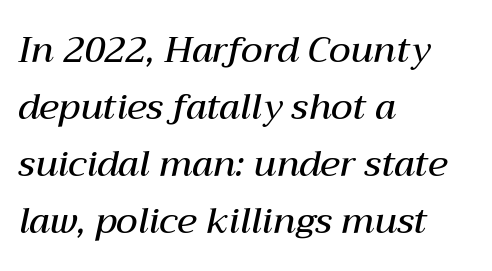
{"italic": "yes", "lean": "right", "slant_degrees": 12, "bold": "semi", "weight": "semibold", "width": "normal", "stroke_contrast": "medium", "x_height": "medium", "monospaced": "no", "underline": "no", "align": "left", "line_spacing": "normal", "line_spacing_ratio": 1.58, "letter_spacing": "normal", "letter_spacing_em": 0.0, "glyph_px": 36}
